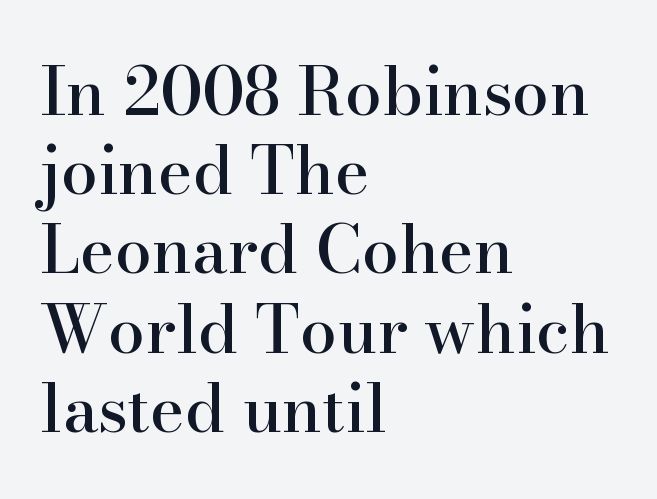
Q: Is the text italic (slanted)? A: No, it is upright.
Q: Is the typeface a serif or a sans-serif typeface? A: Serif.
Q: Is the text underlined? A: No.
Q: How is the paragraph aligned? A: Left-aligned.
Q: Is the spacing between letters normal or unusually wide? A: Normal.
Q: Width (condensed, normal, or wide)? A: Normal.
Q: Stroke contrast? A: High.
Q: x-height? A: Small.
Q: Monospaced? A: No.
